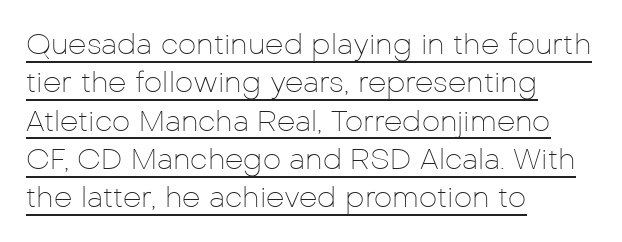
Q: Is the text bold? A: No.
Q: Is the text italic (slanted)? A: No, it is upright.
Q: Is the typeface a serif or a sans-serif typeface? A: Sans-serif.
Q: Is the text underlined? A: Yes.
Q: How is the paragraph aligned? A: Left-aligned.
Q: Is the spacing between letters normal or unusually wide? A: Normal.
Q: Is the spacing between lines tight, normal or loose? A: Normal.
Q: Width (condensed, normal, or wide)? A: Normal.
Q: Stroke contrast? A: Low.
Q: x-height? A: Medium.
Q: Monospaced? A: No.
